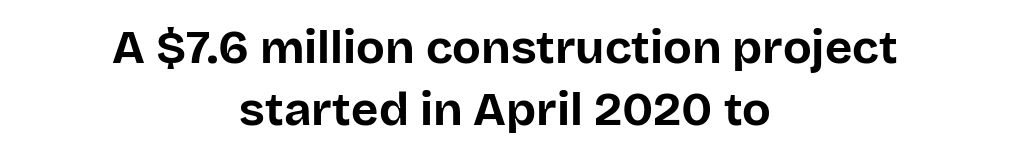
The image shows 47 px bold sans-serif type, upright; set centered, normal line spacing (1.31x), normal letter spacing, not underlined; low stroke contrast and a large x-height.
